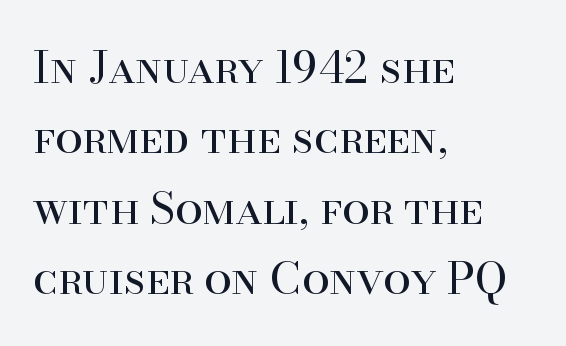
Q: Is the text bold? A: No.
Q: Is the text italic (slanted)? A: No, it is upright.
Q: Is the typeface a serif or a sans-serif typeface? A: Serif.
Q: Is the text underlined? A: No.
Q: How is the paragraph aligned? A: Left-aligned.
Q: Is the spacing between letters normal or unusually wide? A: Normal.
Q: Is the spacing between lines tight, normal or loose? A: Normal.
Q: Width (condensed, normal, or wide)? A: Normal.
Q: Stroke contrast? A: High.
Q: x-height? A: Small.
Q: Monospaced? A: No.
